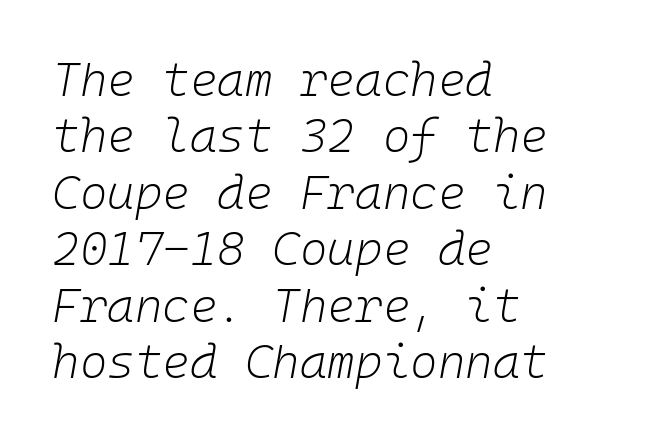
{"italic": "yes", "lean": "right", "slant_degrees": 10, "bold": "no", "weight": "light", "width": "normal", "stroke_contrast": "low", "x_height": "medium", "monospaced": "yes", "underline": "no", "align": "left", "line_spacing_ratio": 1.2, "letter_spacing": "normal", "letter_spacing_em": 0.0, "glyph_px": 47}
